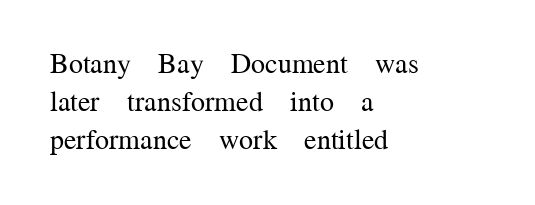
{"serif": "yes", "italic": "no", "bold": "no", "weight": "regular", "width": "normal", "stroke_contrast": "medium", "x_height": "medium", "monospaced": "no", "underline": "no", "align": "left", "line_spacing": "normal", "line_spacing_ratio": 1.35, "letter_spacing": "normal", "letter_spacing_em": 0.0, "glyph_px": 28}
